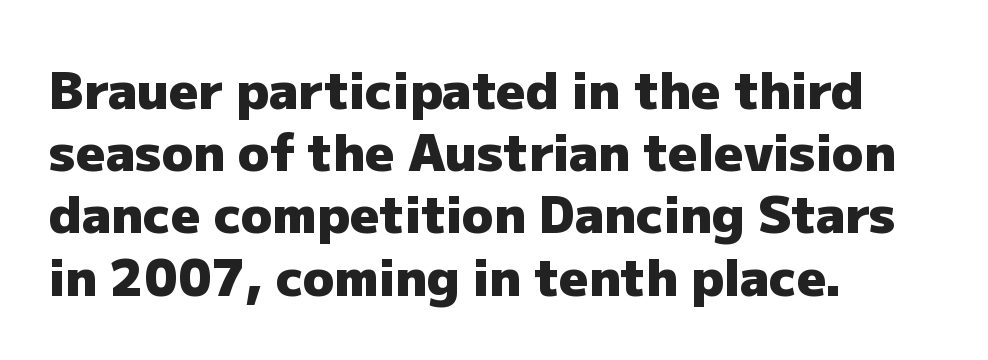
Q: Is the text bold? A: Yes.
Q: Is the text italic (slanted)? A: No, it is upright.
Q: Is the typeface a serif or a sans-serif typeface? A: Sans-serif.
Q: Is the text underlined? A: No.
Q: How is the paragraph aligned? A: Left-aligned.
Q: Is the spacing between letters normal or unusually wide? A: Normal.
Q: Width (condensed, normal, or wide)? A: Normal.
Q: Stroke contrast? A: Low.
Q: x-height? A: Medium.
Q: Monospaced? A: No.
